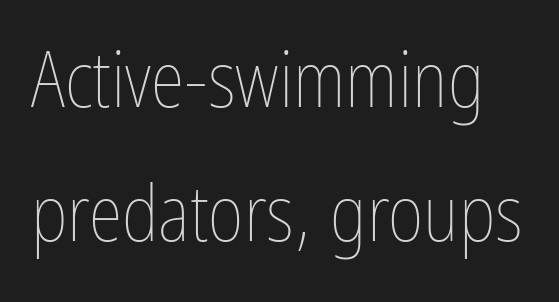
The image shows 77 px thin, condensed type, upright; set line spacing 1.74x, normal letter spacing, not underlined; low stroke contrast and a medium x-height.
